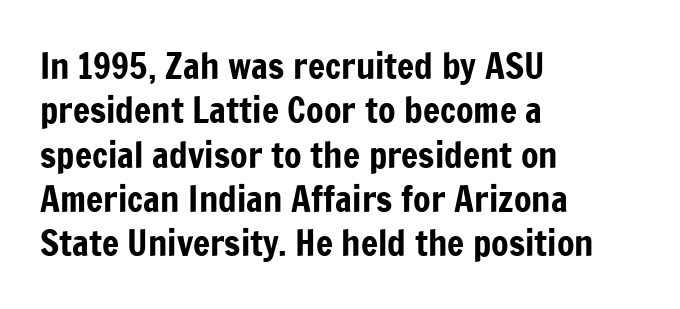
Which margin do the lines hug? The left one — the right edge is uneven. This is sans-serif lettering, the kind often seen on screens and signage. Posture: upright roman. Note the varied advance widths — an 'i' is clearly narrower than an 'm'. Students, note that the glyphs here touch the page at normal intervals.
